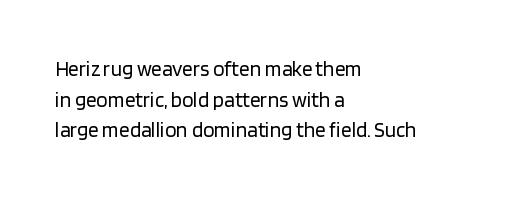
The strip under each line holds only bare page. The lines in this sample share a left origin and differ only in where they stop. The block of text has a typical density, with ordinary space between rows. A typesetter would call this zero additional tracking. Each stroke keeps to a modest, everyday thickness or less. Style check: upright.
